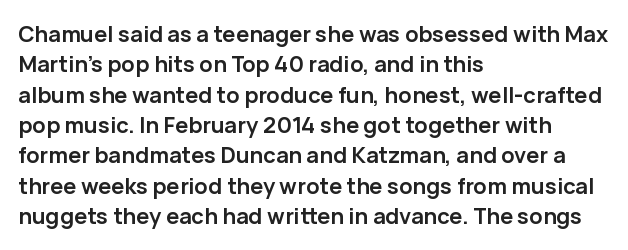
Q: Is the text bold? A: Yes.
Q: Is the text italic (slanted)? A: No, it is upright.
Q: Is the text underlined? A: No.
Q: How is the paragraph aligned? A: Left-aligned.
Q: Is the spacing between letters normal or unusually wide? A: Normal.
Q: Is the spacing between lines tight, normal or loose? A: Normal.
